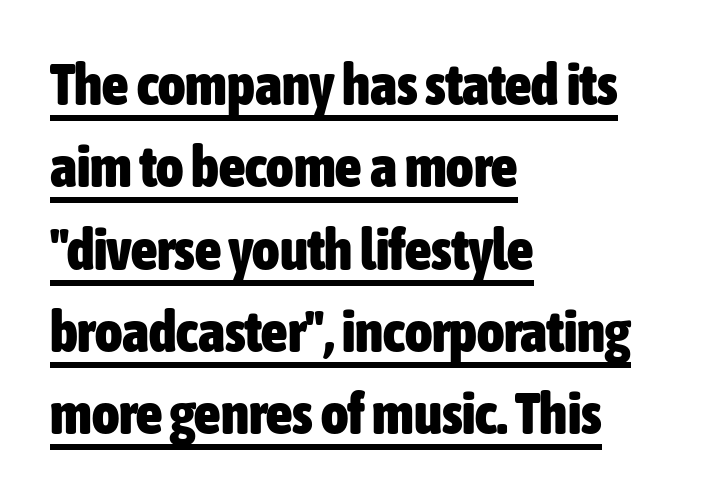
Q: Is the text bold? A: Yes.
Q: Is the text italic (slanted)? A: No, it is upright.
Q: Is the typeface a serif or a sans-serif typeface? A: Sans-serif.
Q: Is the text underlined? A: Yes.
Q: How is the paragraph aligned? A: Left-aligned.
Q: Is the spacing between letters normal or unusually wide? A: Normal.
Q: Is the spacing between lines tight, normal or loose? A: Normal.
Q: Width (condensed, normal, or wide)? A: Condensed.
Q: Stroke contrast? A: Low.
Q: x-height? A: Medium.
Q: Monospaced? A: No.
